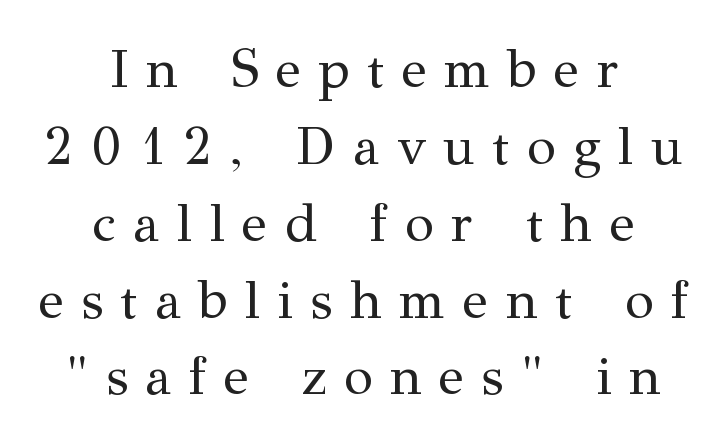
Q: Is the text bold? A: No.
Q: Is the text italic (slanted)? A: No, it is upright.
Q: Is the typeface a serif or a sans-serif typeface? A: Serif.
Q: Is the text underlined? A: No.
Q: How is the paragraph aligned? A: Centered.
Q: Is the spacing between letters normal or unusually wide? A: Unusually wide.
Q: Is the spacing between lines tight, normal or loose? A: Normal.
Q: Width (condensed, normal, or wide)? A: Normal.
Q: Stroke contrast? A: Medium.
Q: x-height? A: Medium.
Q: Monospaced? A: No.
